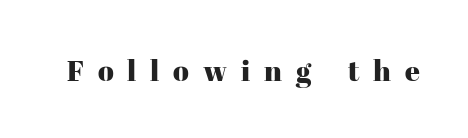
Little horizontal feet cap the strokes, marking this as serif type. A typesetter would call this proportional, since set widths differ per character. The passage shown is not underscored anywhere. The specimen reads as upright at a glance. You could only call the tracking loose — the letters float apart.
